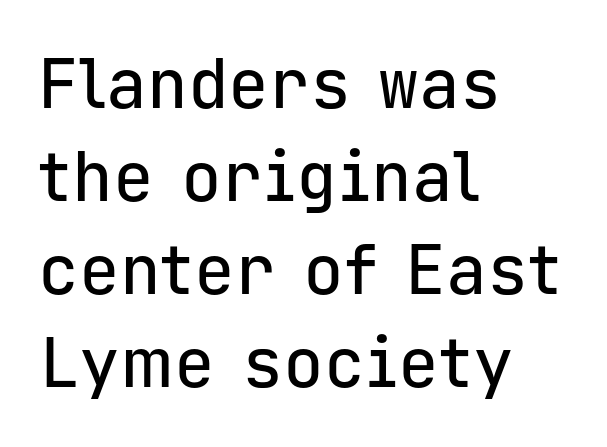
Q: Is the text italic (slanted)? A: No, it is upright.
Q: Is the typeface a serif or a sans-serif typeface? A: Sans-serif.
Q: Is the text underlined? A: No.
Q: How is the paragraph aligned? A: Left-aligned.
Q: Is the spacing between letters normal or unusually wide? A: Normal.
Q: Is the spacing between lines tight, normal or loose? A: Normal.
Q: Width (condensed, normal, or wide)? A: Normal.
Q: Stroke contrast? A: Low.
Q: x-height? A: Medium.
Q: Monospaced? A: Yes.
